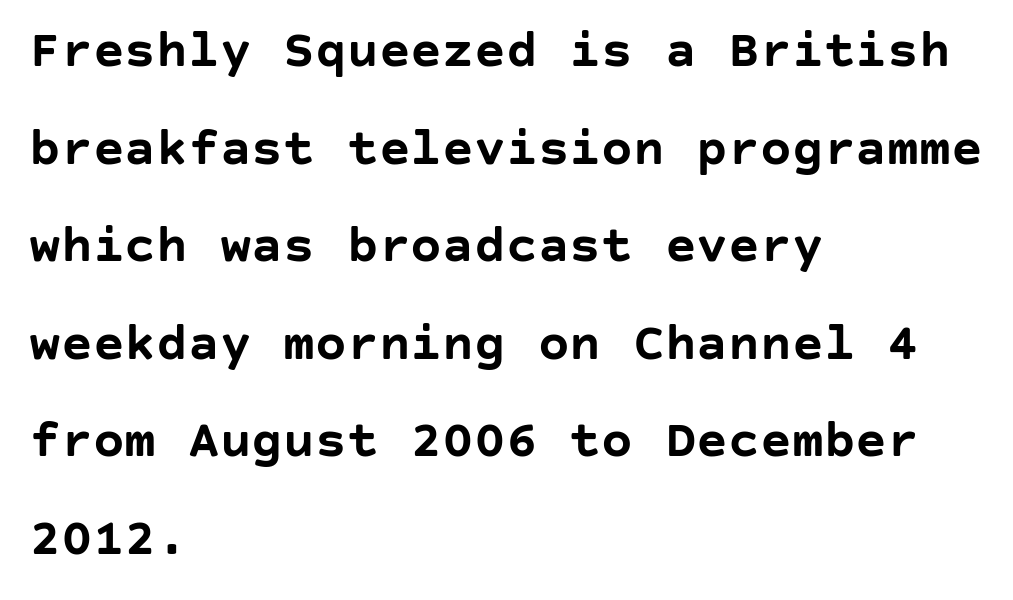
Q: Is the text bold? A: Yes.
Q: Is the text italic (slanted)? A: No, it is upright.
Q: Is the typeface a serif or a sans-serif typeface? A: Sans-serif.
Q: Is the text underlined? A: No.
Q: How is the paragraph aligned? A: Left-aligned.
Q: Is the spacing between letters normal or unusually wide? A: Normal.
Q: Width (condensed, normal, or wide)? A: Normal.
Q: Stroke contrast? A: Low.
Q: x-height? A: Large.
